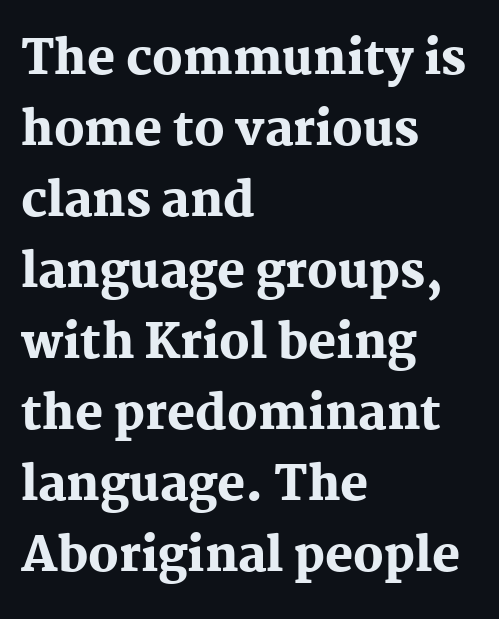
The image shows 47 px heavy serif type, upright; set left-aligned, normal line spacing (1.51x), normal letter spacing, not underlined; medium stroke contrast and a medium x-height.
